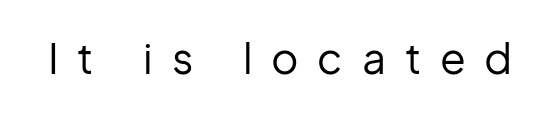
The glyphs in this specimen are sans serif. The strip under each line holds only bare page. Students, note that the glyphs here are deliberately spaced far apart. A light-to-regular cut is what we see here. These lines were composed using upright roman letters. Do the characters align in a grid? No, the font is proportional.
